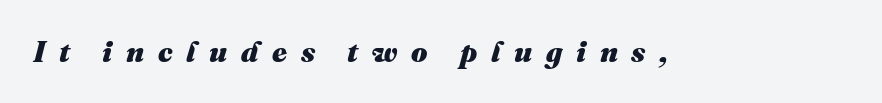
The image shows 29 px heavy type, italic (leaning right); set unusually wide letter spacing (+0.47 em), not underlined; medium stroke contrast and a medium x-height.
